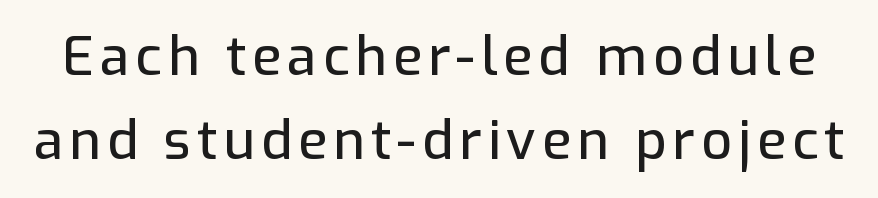
The letters advance in unequal steps, a hallmark of proportional type. Posture: straight, roman, zero tilt. Unlike a traditional serif, this face leaves its strokes unadorned. The passage shown is not underscored anywhere. The rows are spaced the way most documents space them.
